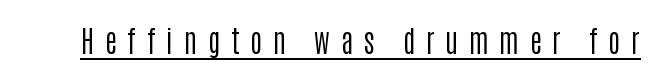
{"serif": "no", "italic": "no", "bold": "no", "weight": "regular", "width": "condensed", "stroke_contrast": "low", "x_height": "large", "monospaced": "no", "underline": "yes", "letter_spacing": "wide", "letter_spacing_em": 0.37, "glyph_px": 29}
